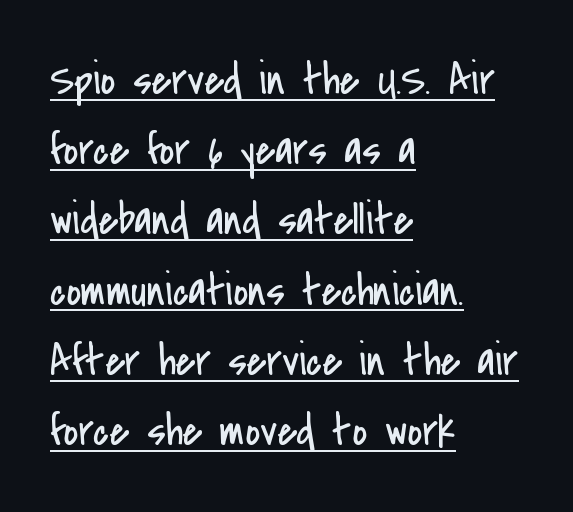
Observe the ordinary spacing: letters are neighbours, not strangers. The passage shown is underscored from start to finish. Do the letters lean? They stand straight. Grotesque or geometric, the face here clearly has no serifs. Think of a printed novel: that variable character pitch is what you see here.
